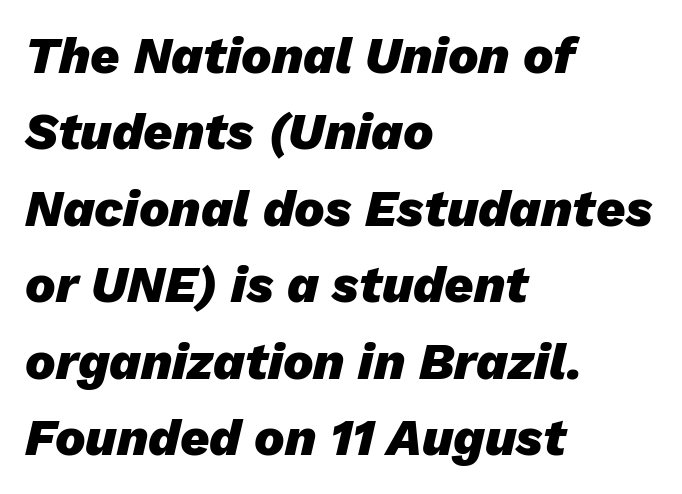
Q: Is the text bold? A: Yes.
Q: Is the text italic (slanted)? A: Yes, it leans right by about 13 degrees.
Q: Is the text underlined? A: No.
Q: How is the paragraph aligned? A: Left-aligned.
Q: Is the spacing between letters normal or unusually wide? A: Normal.
Q: Is the spacing between lines tight, normal or loose? A: Normal.
Q: Width (condensed, normal, or wide)? A: Normal.
Q: Stroke contrast? A: Low.
Q: x-height? A: Medium.
Q: Monospaced? A: No.
